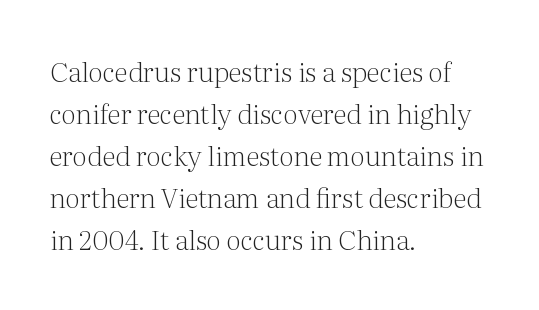
The image shows 27 px text type, upright; set left-aligned, normal line spacing (1.56x), normal letter spacing, not underlined.
